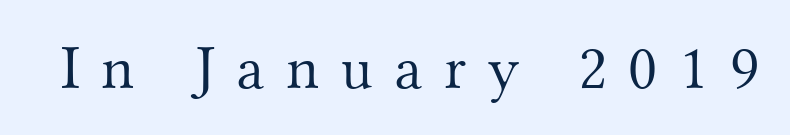
The image shows 63 px light serif type, upright; set unusually wide letter spacing (+0.34 em), not underlined; medium stroke contrast and a small x-height.
